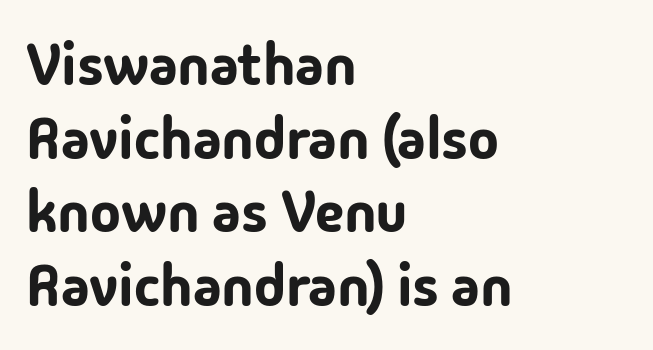
Q: Is the text italic (slanted)? A: No, it is upright.
Q: Is the typeface a serif or a sans-serif typeface? A: Sans-serif.
Q: Is the text underlined? A: No.
Q: How is the paragraph aligned? A: Left-aligned.
Q: Is the spacing between letters normal or unusually wide? A: Normal.
Q: Is the spacing between lines tight, normal or loose? A: Normal.
Q: Width (condensed, normal, or wide)? A: Normal.
Q: Stroke contrast? A: Low.
Q: x-height? A: Medium.
Q: Monospaced? A: No.
